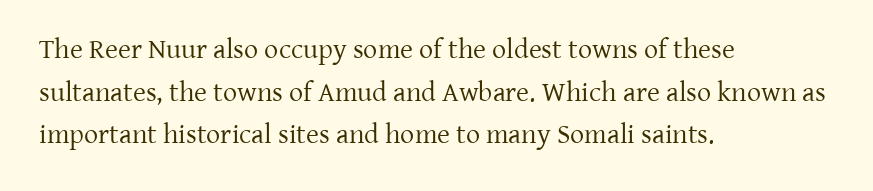
{"serif": "yes", "italic": "no", "bold": "no", "weight": "regular", "width": "normal", "stroke_contrast": "low", "x_height": "medium", "monospaced": "no", "underline": "no", "align": "left", "line_spacing": "normal", "line_spacing_ratio": 1.52, "letter_spacing": "normal", "letter_spacing_em": 0.0, "glyph_px": 28}
